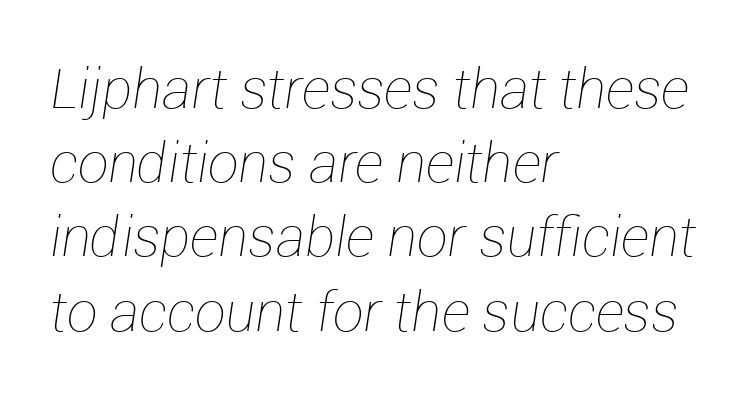
{"italic": "yes", "lean": "right", "slant_degrees": 12, "bold": "no", "weight": "thin", "width": "normal", "stroke_contrast": "low", "x_height": "medium", "monospaced": "no", "underline": "no", "align": "left", "line_spacing": "normal", "line_spacing_ratio": 1.35, "letter_spacing": "normal", "letter_spacing_em": 0.0, "glyph_px": 55}
